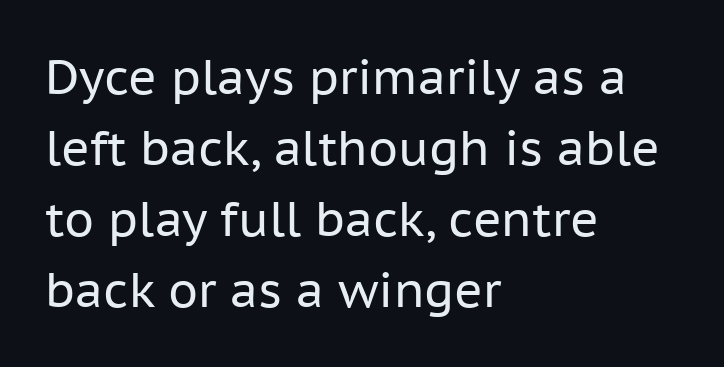
{"serif": "no", "italic": "no", "bold": "no", "weight": "regular", "width": "normal", "stroke_contrast": "low", "x_height": "medium", "monospaced": "no", "underline": "no", "align": "left", "line_spacing": "normal", "line_spacing_ratio": 1.48, "letter_spacing": "normal", "letter_spacing_em": 0.0, "glyph_px": 48}
